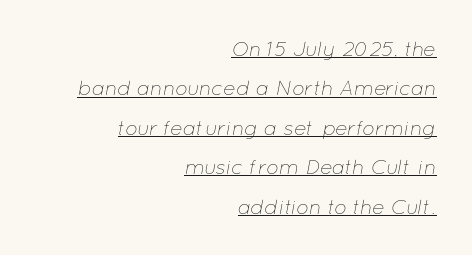
The image shows 21 px text type, italic (leaning right); set right-aligned, line spacing 1.88x, normal letter spacing, underlined.
